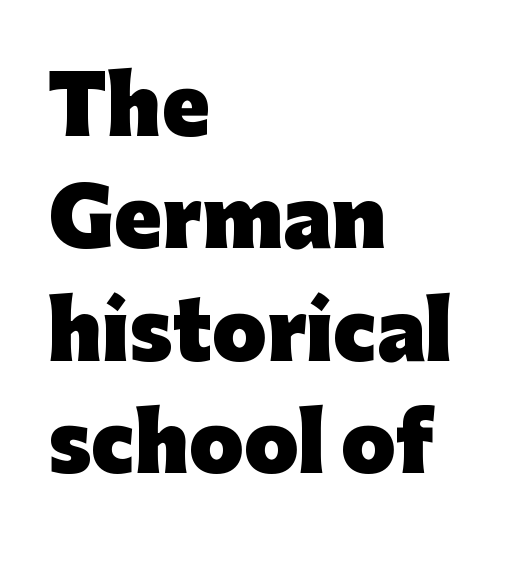
The image shows 78 px heavy sans-serif type, upright; set left-aligned, normal line spacing (1.44x), normal letter spacing, not underlined; low stroke contrast and a medium x-height.
